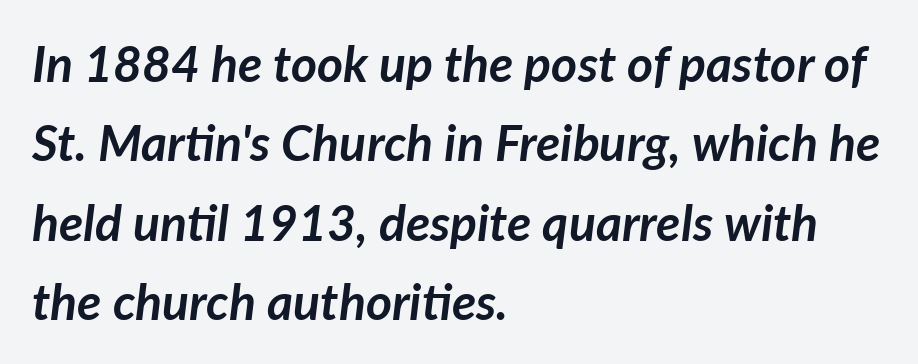
{"italic": "yes", "lean": "right", "slant_degrees": 7, "bold": "yes", "weight": "semibold", "width": "normal", "stroke_contrast": "low", "x_height": "medium", "monospaced": "no", "underline": "no", "align": "left", "line_spacing": "normal", "line_spacing_ratio": 1.59, "letter_spacing": "normal", "letter_spacing_em": 0.0, "glyph_px": 50}
